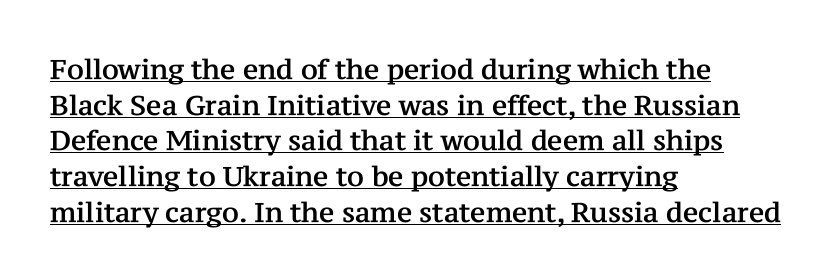
{"italic": "no", "underline": "yes", "align": "left", "line_spacing": "normal", "line_spacing_ratio": 1.32, "letter_spacing": "normal", "letter_spacing_em": 0.0, "glyph_px": 27}
